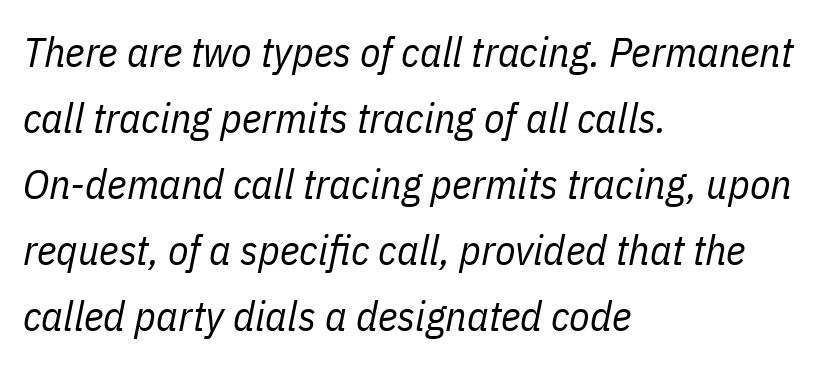
The image shows 42 px regular-weight, condensed type, italic (leaning right); set left-aligned, normal line spacing (1.57x), normal letter spacing, not underlined; low stroke contrast and a medium x-height.
